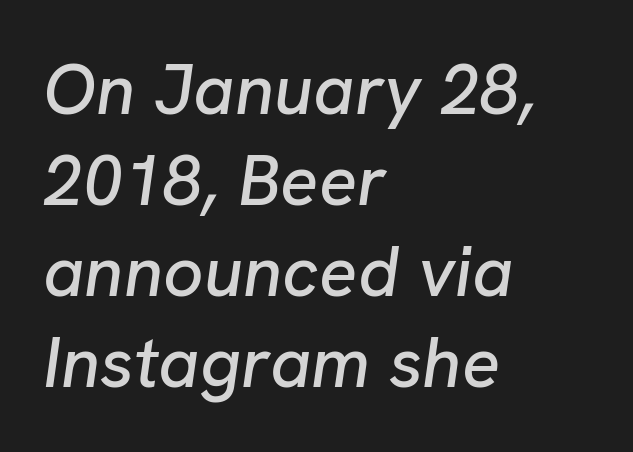
Q: Is the text italic (slanted)? A: Yes, it leans right by about 8 degrees.
Q: Is the text underlined? A: No.
Q: How is the paragraph aligned? A: Left-aligned.
Q: Is the spacing between letters normal or unusually wide? A: Normal.
Q: Is the spacing between lines tight, normal or loose? A: Normal.
Q: Width (condensed, normal, or wide)? A: Normal.
Q: Stroke contrast? A: Low.
Q: x-height? A: Medium.
Q: Monospaced? A: No.
